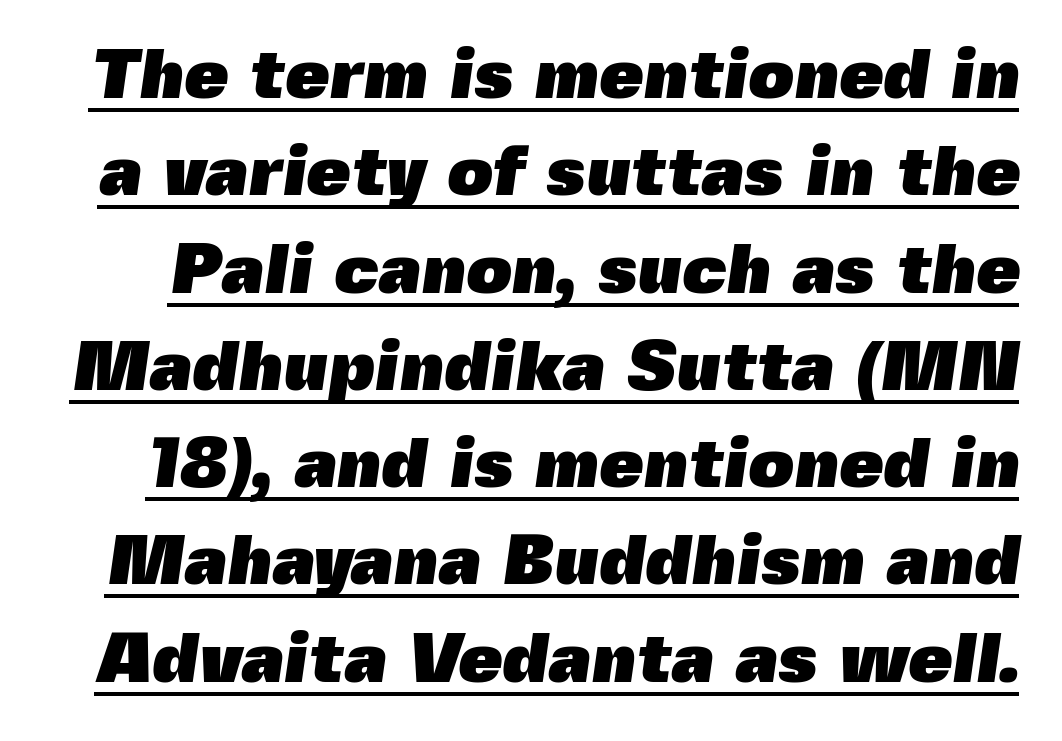
These lines are rendered in a variable-pitch font. A continuous stroke trails under the words, as in a hyperlink. A typesetter would label this face a sans. Tracking here is standard; glyphs follow each other at the usual distance.
